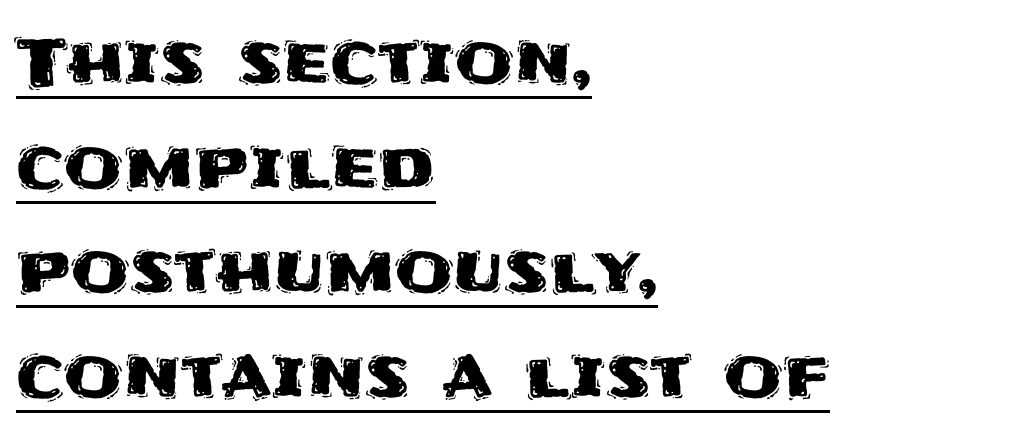
{"serif": "no", "italic": "no", "width": "normal", "stroke_contrast": "medium", "x_height": "large", "monospaced": "no", "underline": "yes", "align": "left", "line_spacing": "normal", "line_spacing_ratio": 1.56, "letter_spacing": "normal", "letter_spacing_em": 0.0, "glyph_px": 67}
